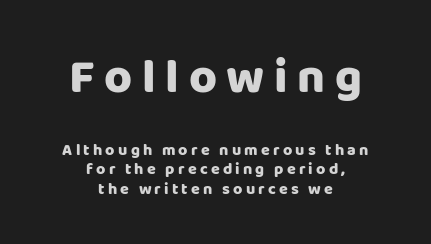
Is this a fixed-width face? No — the glyphs have proportional, varying widths. Vertical strokes here are truly vertical. The rendering shows plain stroke endings on the letterforms — a sans-serif design. Spacing between characters has been opened up far beyond the box default.
